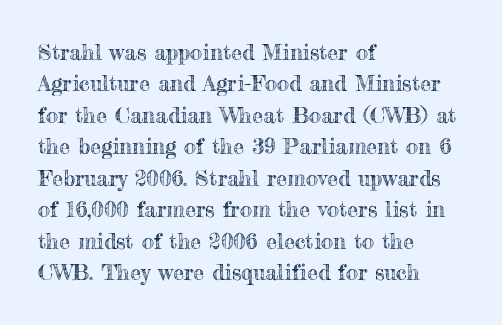
Quick note: underline off. Interline gaps are of average width in this sample. Notice how the stems are strictly vertical — no italics here. How are the letters spaced? Ordinarily, with no added tracking. The lines are quadded left.
